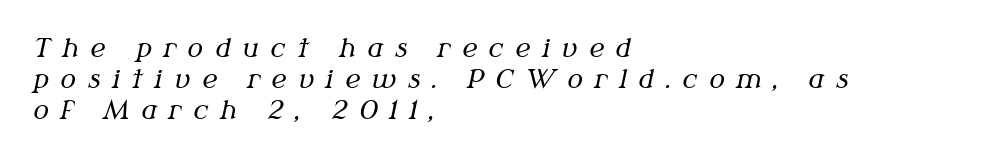
The line texture is sparse and dotted thanks to wide tracking. In CSS terms this would be text-align: left. These lines were composed using italics. The zone under the glyphs is completely vacant. A light-to-regular cut is what we see here.
